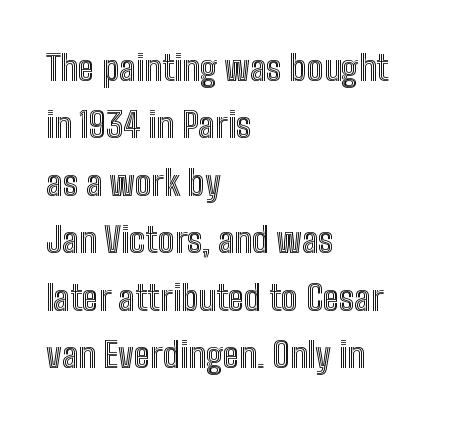
The image shows 35 px condensed type, upright; set left-aligned, normal line spacing (1.64x), normal letter spacing, not underlined; a medium x-height.
